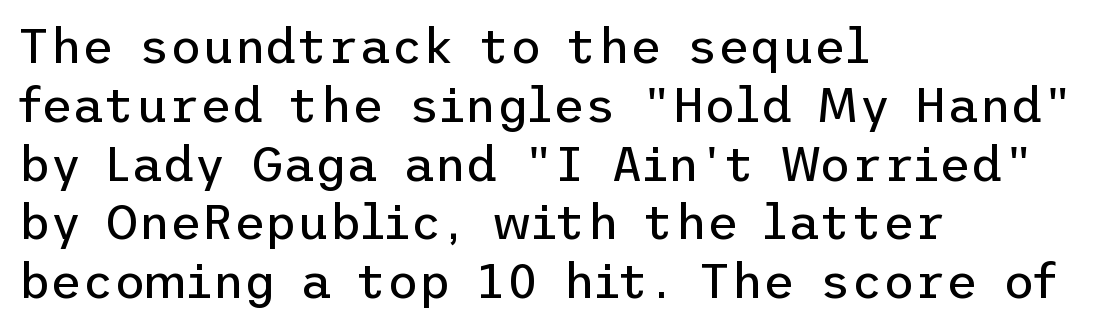
Q: Is the text bold? A: No.
Q: Is the text italic (slanted)? A: No, it is upright.
Q: Is the typeface a serif or a sans-serif typeface? A: Sans-serif.
Q: Is the text underlined? A: No.
Q: How is the paragraph aligned? A: Left-aligned.
Q: Is the spacing between letters normal or unusually wide? A: Normal.
Q: Width (condensed, normal, or wide)? A: Normal.
Q: Stroke contrast? A: Low.
Q: x-height? A: Medium.
